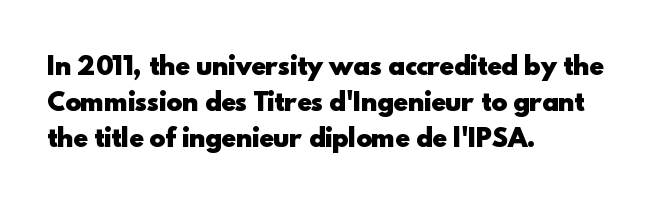
{"italic": "no", "bold": "yes", "underline": "no", "align": "left", "line_spacing": "normal", "line_spacing_ratio": 1.51, "letter_spacing": "normal", "letter_spacing_em": 0.0, "glyph_px": 24}
